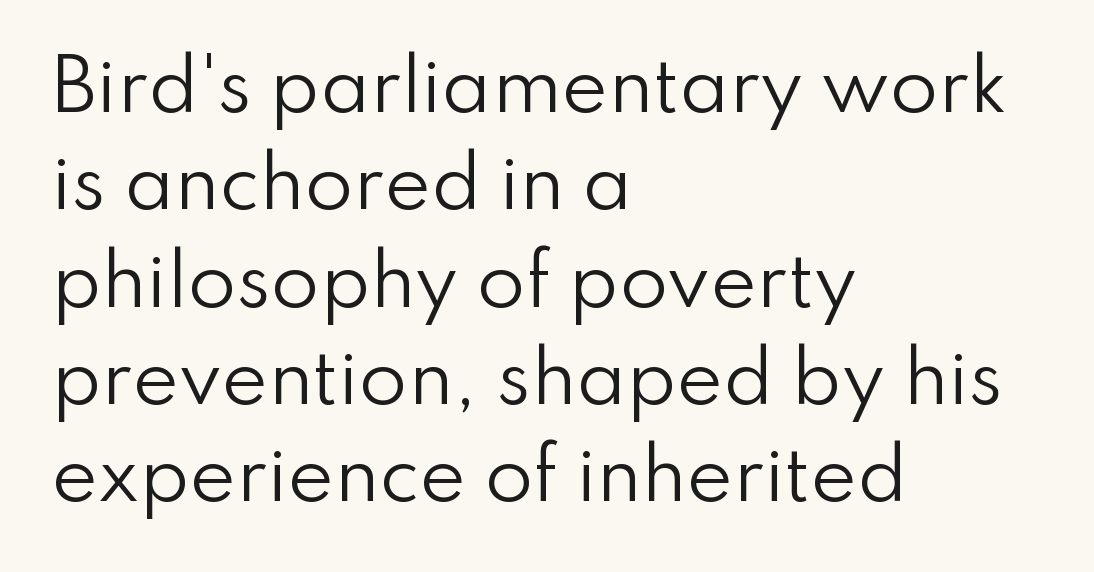
{"serif": "no", "italic": "no", "bold": "no", "weight": "regular", "width": "normal", "stroke_contrast": "low", "x_height": "small", "monospaced": "no", "underline": "no", "align": "left", "line_spacing": "normal", "line_spacing_ratio": 1.39, "letter_spacing": "normal", "letter_spacing_em": 0.0, "glyph_px": 70}
